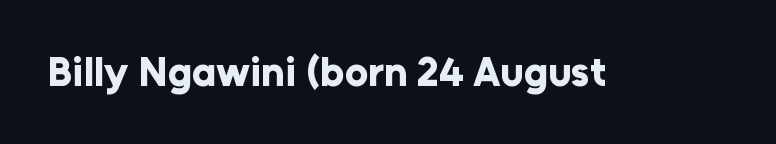
The lettering holds an erect, upright posture throughout. In terms of weight, the rendering is a true, heavy bold. Beneath every word, the page is bare. The type family on display is of the sans-serif kind. Does extra space separate the letters? No, they use regular spacing. Each letter keeps its own natural width here, so spacing adapts to shape.
